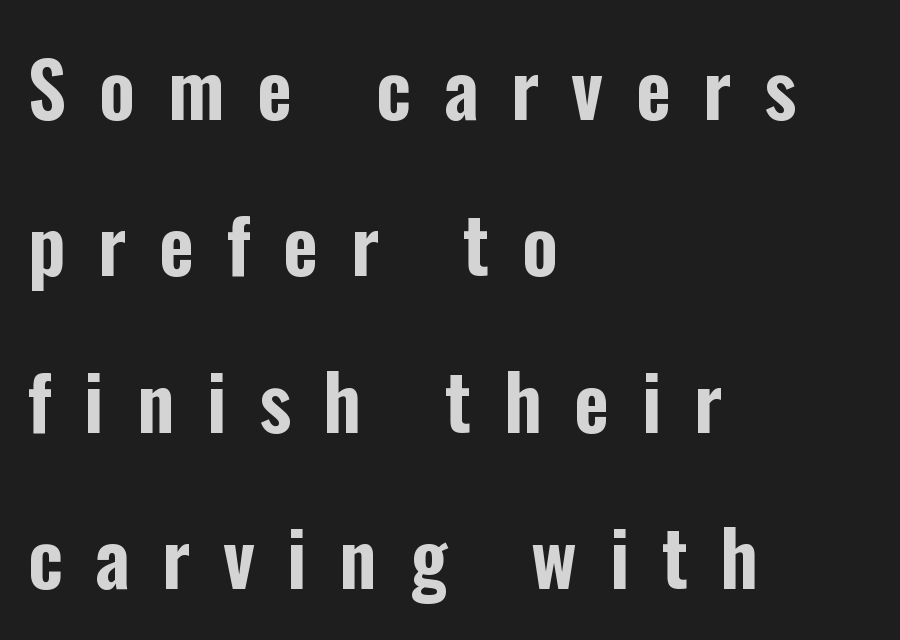
The image shows 77 px condensed sans-serif type, upright; set left-aligned, loose line spacing (2.03x), unusually wide letter spacing (+0.42 em), not underlined; low stroke contrast and a medium x-height.
